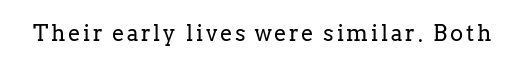
The specimen reads as upright at a glance. The face looks like a standard text weight, possibly lighter. Nobody drew a line under any word here.
